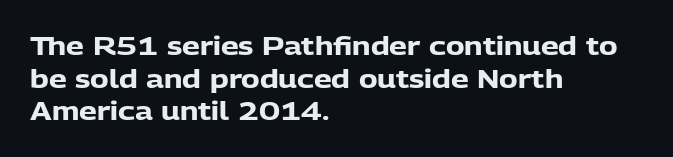
The image shows 25 px bold type, upright; set left-aligned, normal line spacing (1.31x), normal letter spacing, not underlined.
